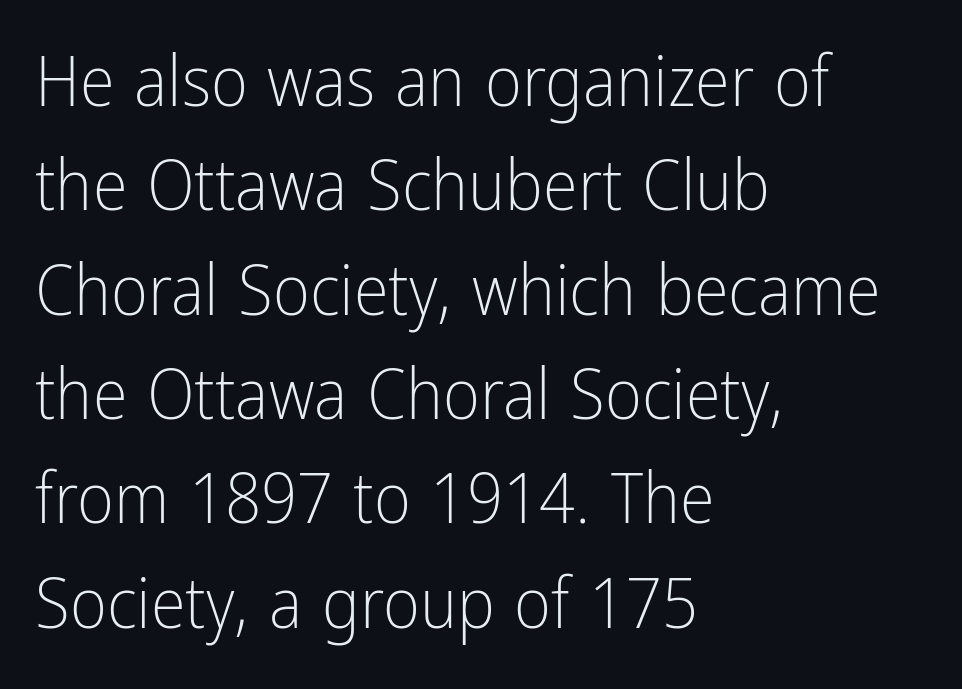
The typesetting does not lean heavy: it is not bold. Ascenders rise straight up at ninety degrees. Is the block centered? No — it sits flush against the left margin. This rendering leaves character spacing at its baseline value. The characters display no serif detailing; their extremities are plain.
